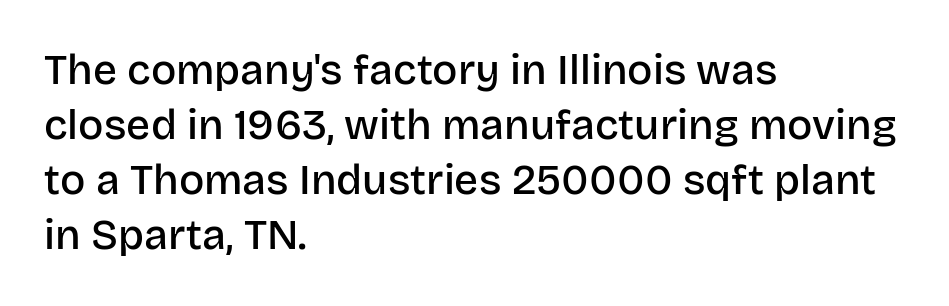
Think of a printed novel: that variable character pitch is what you see here. Baseline-to-baseline distance is the conventional proportion of letter height. Unlike italic type, these characters show no tilt at all. Students, this is semibold: more ink than regular, less than bold. Does the copy run flush right? No — it runs flush left. This rendering employs a face without finishing strokes, i.e., a sans-serif.
